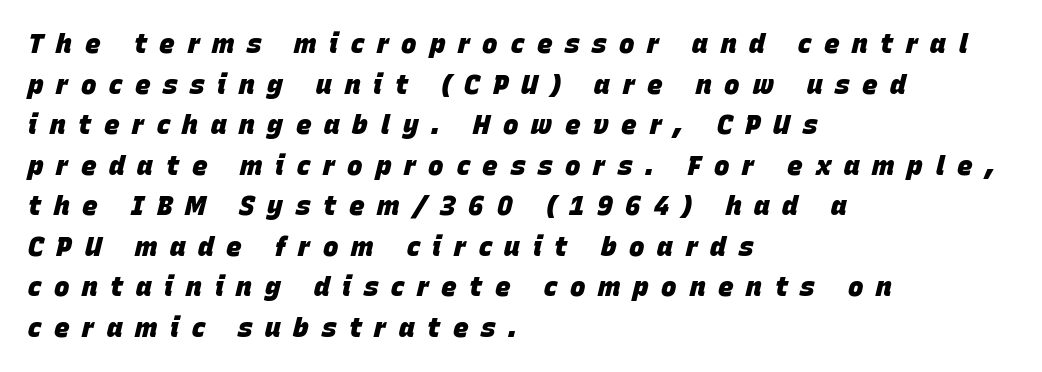
The text block is weighted toward the left margin, trailing off unevenly rightward. The letters are spread apart with noticeably loose tracking. Thick stems and heavy bowls — unmistakably bold. The space between consecutive lines is moderate. Characters are canted at an angle relative to the baseline's perpendicular.
